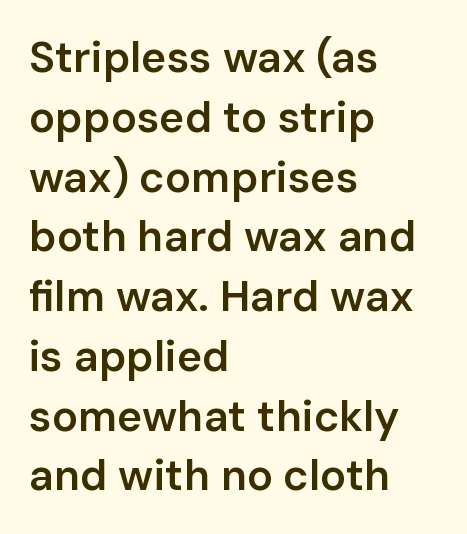
The image shows 43 px semibold sans-serif type, upright; set left-aligned, normal line spacing (1.39x), normal letter spacing, not underlined; low stroke contrast and a medium x-height.
